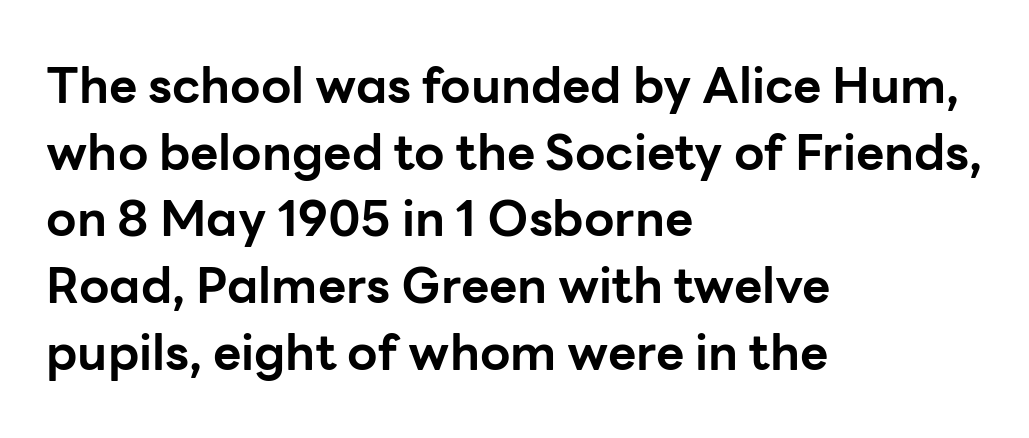
The image shows 49 px bold sans-serif type, upright; set left-aligned, normal line spacing (1.36x), normal letter spacing, not underlined; low stroke contrast and a medium x-height.
